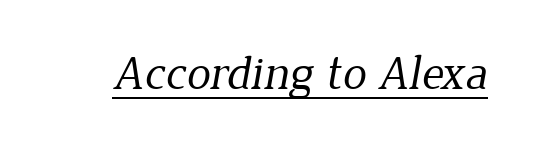
The image shows 48 px regular-weight serif type; set normal letter spacing, underlined; low stroke contrast and a medium x-height.
